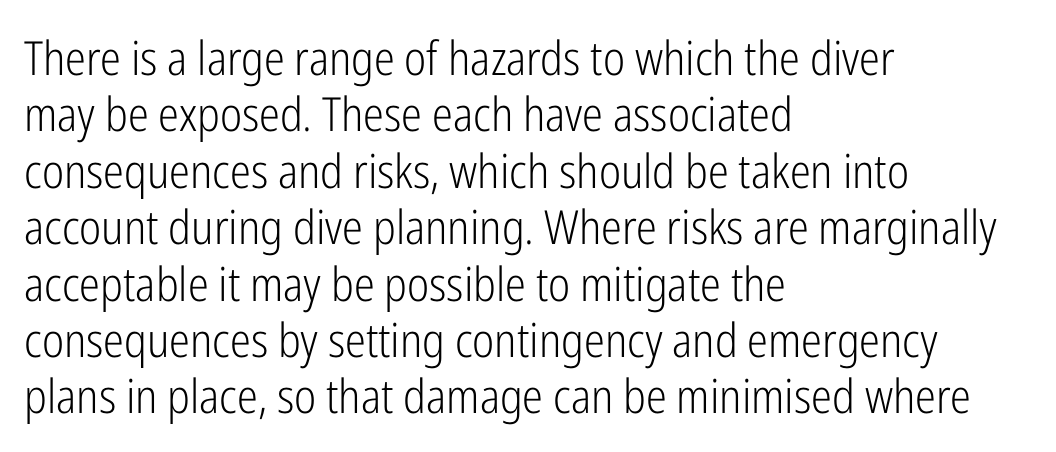
What kind of face is this? One without serifs — a sans. If you drew a ruler down the left edge, every line would touch it. This reads as an unemphasized weight, regular at the heaviest. The letterforms sit shoulder to shoulder at normal distance. Has an underline been added? It has not. Italic? Not at all — the glyphs are vertical.
